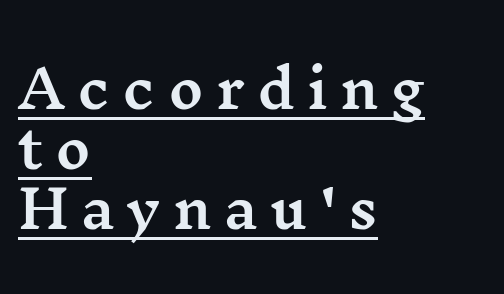
The image shows 53 px wide serif type, upright; set left-aligned, tight line spacing (1.13x), unusually wide letter spacing (+0.23 em), underlined; medium stroke contrast and a medium x-height.
